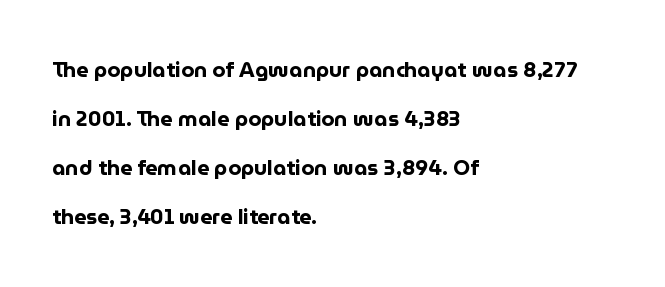
{"italic": "no", "bold": "yes", "underline": "no", "align": "left", "line_spacing": "loose", "line_spacing_ratio": 2.34, "letter_spacing": "normal", "letter_spacing_em": 0.0, "glyph_px": 21}
